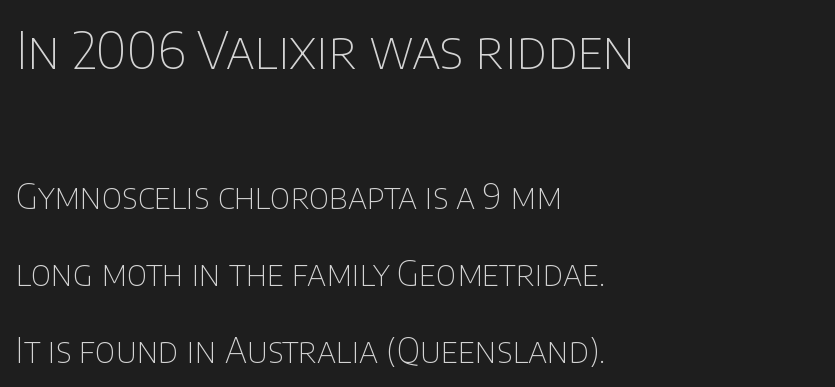
The ragged edge is on the right, which tells us the setting is flush left. This is not heavy type; no bold has been used. The initial chunk of copy outweighs the following chunk in type size. The passage shown has conventional tracking throughout. Nope, not italic — everything's standing straight.
